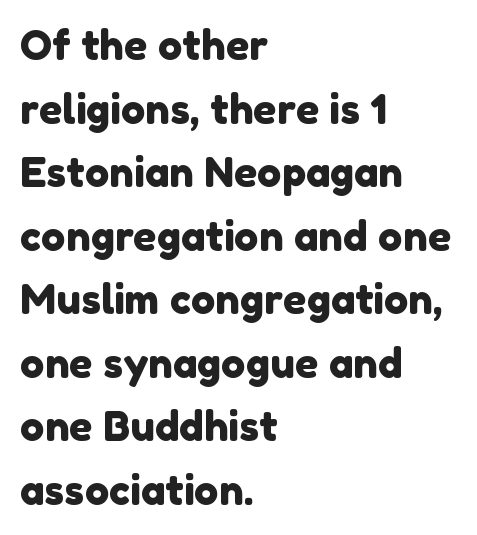
The image shows 41 px sans-serif type; set left-aligned, normal line spacing (1.55x), normal letter spacing, not underlined; low stroke contrast and a medium x-height.
